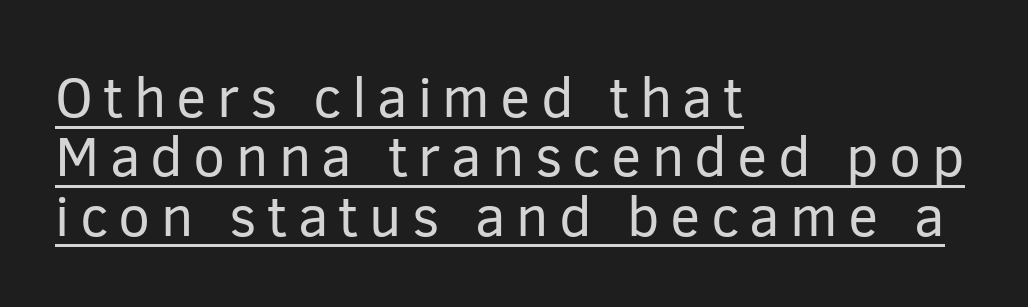
Quick note: interline space is minimal. A baseline rule has been typeset under these characters. Unlike italic type, these characters show no tilt at all. Compared with a typical body face, this is equally light or lighter still. I'd call this a sans setting — the letters go barefoot.
